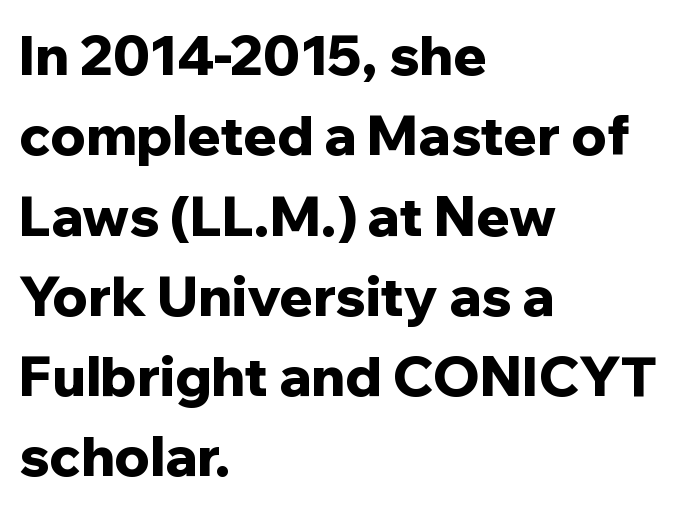
The image shows 55 px bold sans-serif type, upright; set left-aligned, normal line spacing (1.46x), normal letter spacing, not underlined; low stroke contrast and a medium x-height.
